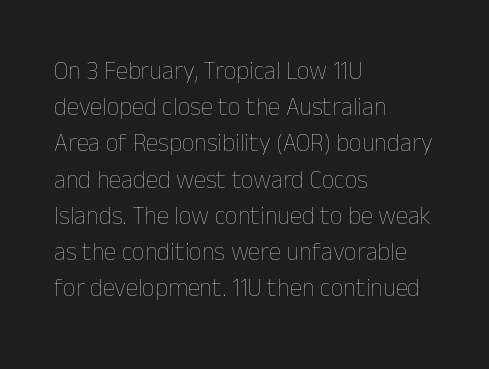
{"italic": "no", "bold": "no", "underline": "no", "align": "left", "line_spacing": "normal", "line_spacing_ratio": 1.45, "letter_spacing": "normal", "letter_spacing_em": 0.0, "glyph_px": 25}
